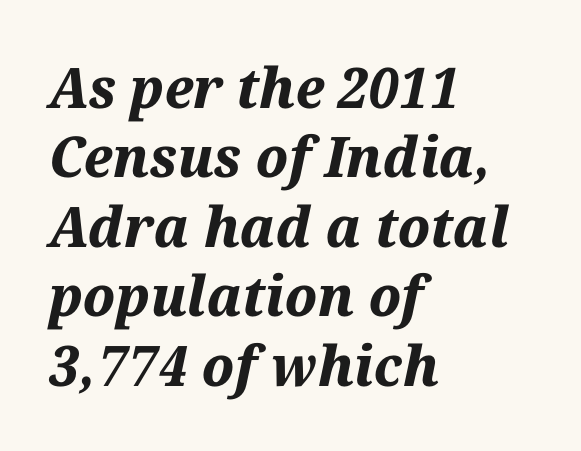
Q: Is the text bold? A: Yes.
Q: Is the text italic (slanted)? A: Yes, it leans right by about 12 degrees.
Q: Is the text underlined? A: No.
Q: How is the paragraph aligned? A: Left-aligned.
Q: Is the spacing between letters normal or unusually wide? A: Normal.
Q: Width (condensed, normal, or wide)? A: Normal.
Q: Stroke contrast? A: Medium.
Q: x-height? A: Medium.
Q: Monospaced? A: No.
